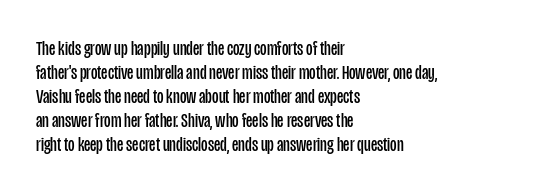
Q: Is the text bold? A: No.
Q: Is the text italic (slanted)? A: No, it is upright.
Q: Is the text underlined? A: No.
Q: How is the paragraph aligned? A: Left-aligned.
Q: Is the spacing between letters normal or unusually wide? A: Normal.
